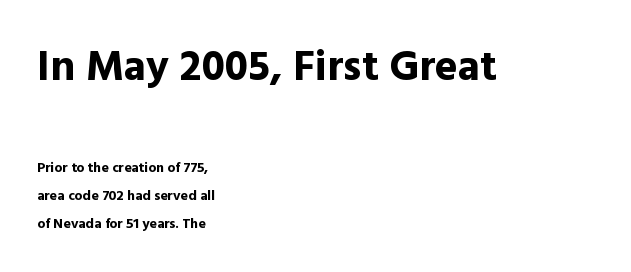
Q: Is the text bold? A: Yes.
Q: Is the text italic (slanted)? A: No, it is upright.
Q: Is the typeface a serif or a sans-serif typeface? A: Sans-serif.
Q: Is the text underlined? A: No.
Q: How is the paragraph aligned? A: Left-aligned.
Q: Is the spacing between letters normal or unusually wide? A: Normal.
Q: Is the spacing between lines tight, normal or loose? A: Loose.
Q: Which block of text is set in a larger size, the first (top) or the second (bottom)? A: The first (top) one.
Q: Width (condensed, normal, or wide)? A: Normal.
Q: x-height? A: Medium.
Q: Monospaced? A: No.
